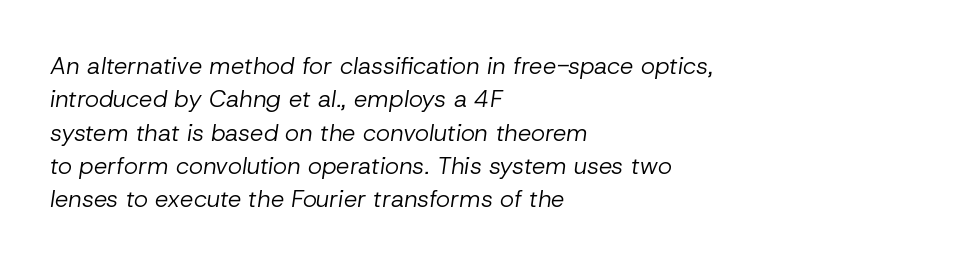
The passage is arranged the way most books set body copy — flush left. The strip under each line holds only bare page. The line-height multiplier appears to be the usual default. Rendered with sloped, italic letterforms. How are the letters spaced? Ordinarily, with no added tracking.
